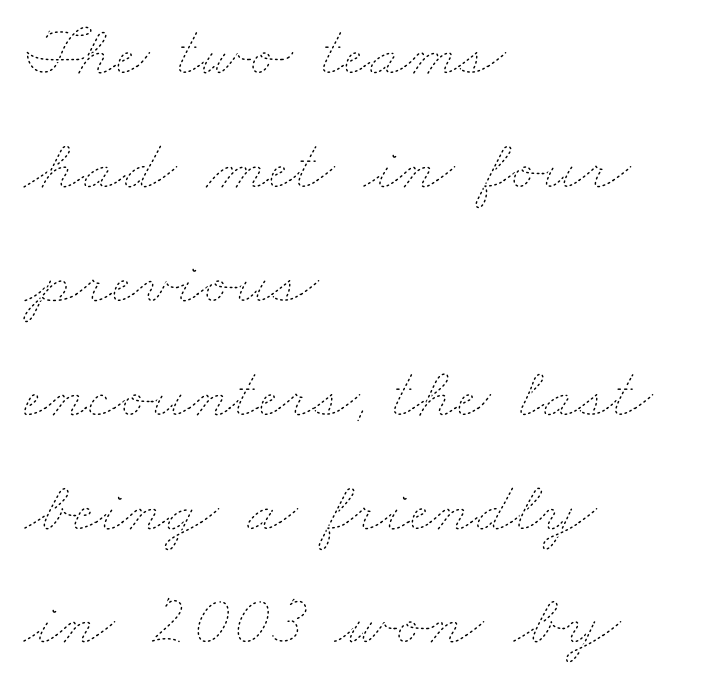
Rule under the text: the space is simply empty. What's the leading like? Ordinary, nothing unusual. Honestly, the letter spacing is just normal — you wouldn't notice it. The face used here is proportionally spaced, like ordinary book or web type.
